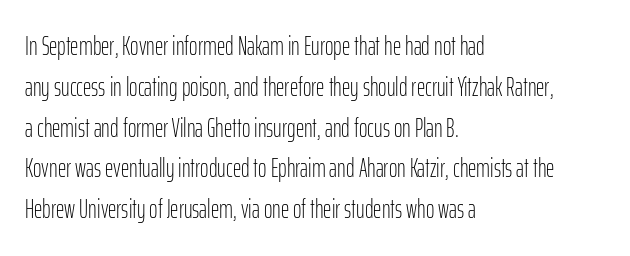
The gap between lines stays unmarked. No extra tracking has been applied to these lines. Does the leading feel generous? No, just average. Short and long lines alike share a common starting point at left.
